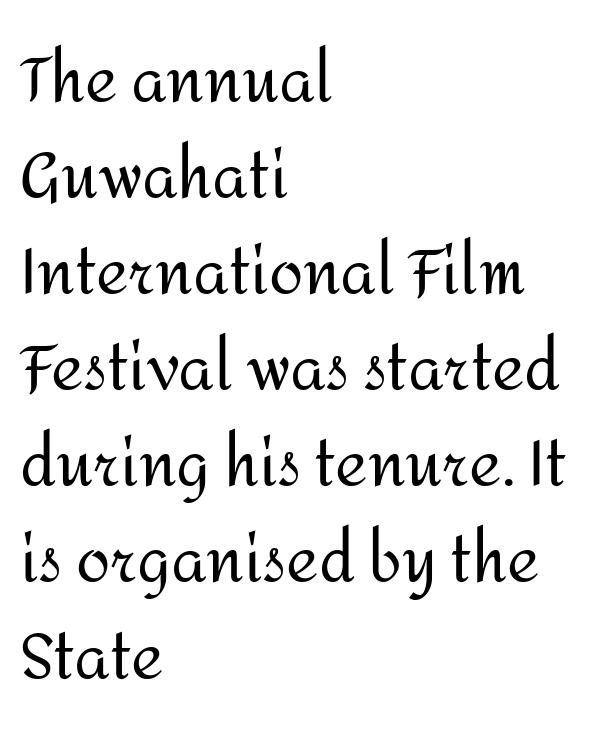
Q: Is the text bold? A: No.
Q: Is the text italic (slanted)? A: No, it is upright.
Q: Is the typeface a serif or a sans-serif typeface? A: Sans-serif.
Q: Is the text underlined? A: No.
Q: How is the paragraph aligned? A: Left-aligned.
Q: Is the spacing between letters normal or unusually wide? A: Normal.
Q: Is the spacing between lines tight, normal or loose? A: Normal.
Q: Width (condensed, normal, or wide)? A: Normal.
Q: Stroke contrast? A: Medium.
Q: x-height? A: Medium.
Q: Monospaced? A: No.
